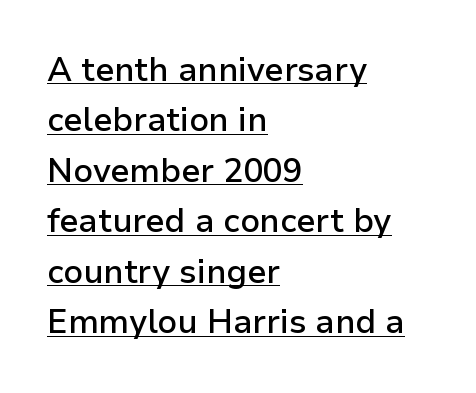
Serif or sans? Sans — the stroke terminals are bare. Caption: semibold face, moderately heavy strokes. It's the straight-up-and-down kind of type. Casual observation: everything's shoved over to the left. Does a line run under the words? Yes, clearly. Observe the ordinary spacing: letters are neighbours, not strangers.
